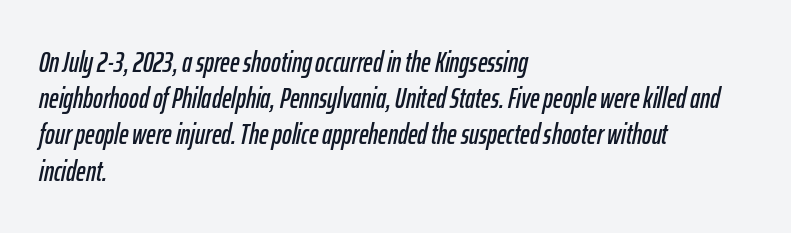
The letters sit at their default tracking, neither squeezed nor spread. A classic flush-left, rag-right setting is used for this passage. The axis of the letterforms is tilted away from vertical. Character widths vary here, with narrow letters taking less room than wide ones. Regular leading.
